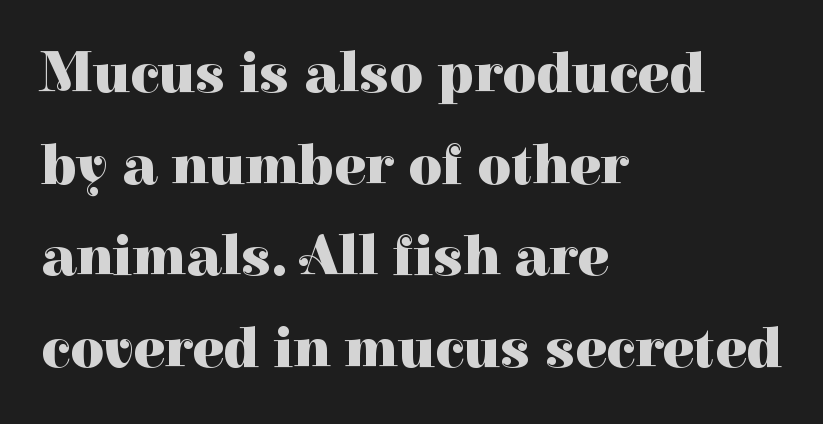
Is there any slant? The stems are plumb. Typographic density is high because the face is bold. Students, note that the glyphs here touch the page at normal intervals. The baseline area is clear. Observe the serifs anchoring each vertical stroke in this sample. Spacing verdict: proportional, widths tailored to each character.
